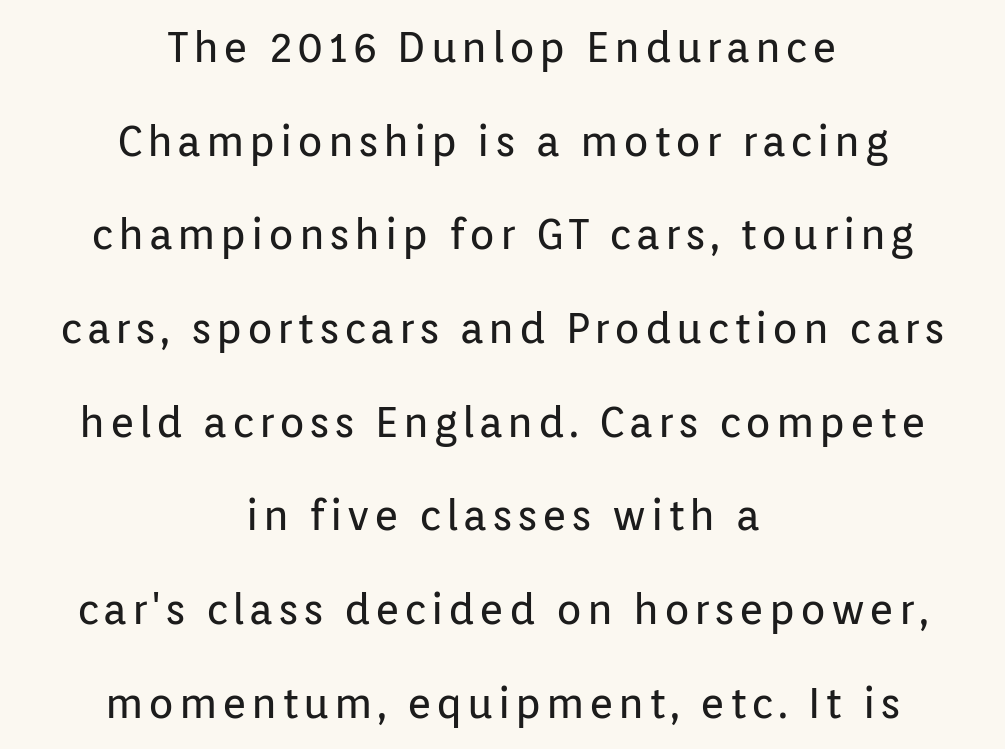
The image shows 42 px regular-weight sans-serif type, upright; set centered, loose line spacing (2.23x), not underlined; low stroke contrast and a medium x-height.
